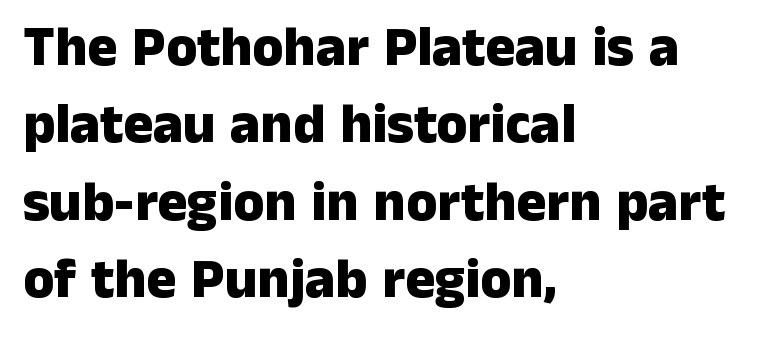
Q: Is the text bold? A: Yes.
Q: Is the text italic (slanted)? A: No, it is upright.
Q: Is the typeface a serif or a sans-serif typeface? A: Sans-serif.
Q: Is the text underlined? A: No.
Q: How is the paragraph aligned? A: Left-aligned.
Q: Is the spacing between letters normal or unusually wide? A: Normal.
Q: Is the spacing between lines tight, normal or loose? A: Normal.
Q: Width (condensed, normal, or wide)? A: Normal.
Q: Stroke contrast? A: Low.
Q: x-height? A: Medium.
Q: Monospaced? A: No.
